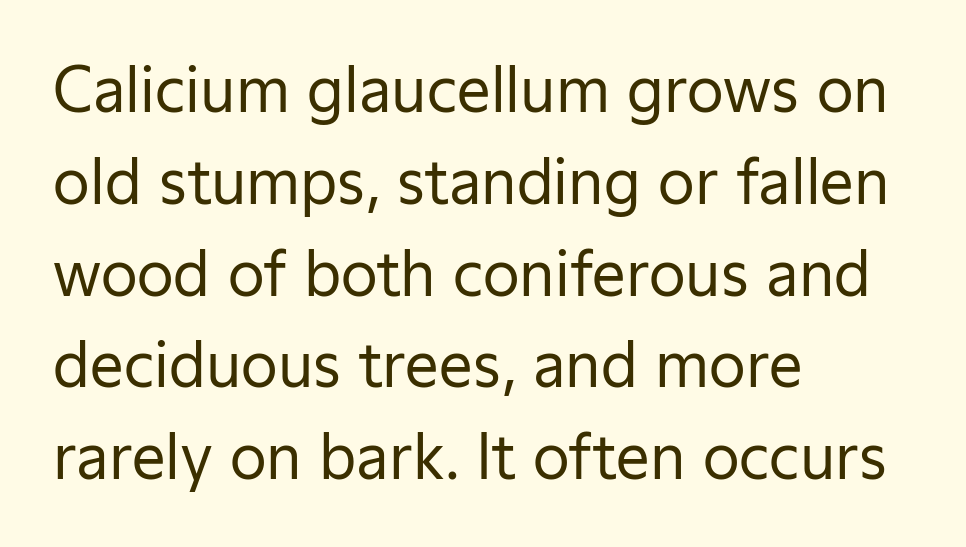
Q: Is the text bold? A: No.
Q: Is the text italic (slanted)? A: No, it is upright.
Q: Is the typeface a serif or a sans-serif typeface? A: Sans-serif.
Q: Is the text underlined? A: No.
Q: How is the paragraph aligned? A: Left-aligned.
Q: Is the spacing between letters normal or unusually wide? A: Normal.
Q: Is the spacing between lines tight, normal or loose? A: Normal.
Q: Width (condensed, normal, or wide)? A: Normal.
Q: Stroke contrast? A: Low.
Q: x-height? A: Medium.
Q: Monospaced? A: No.
